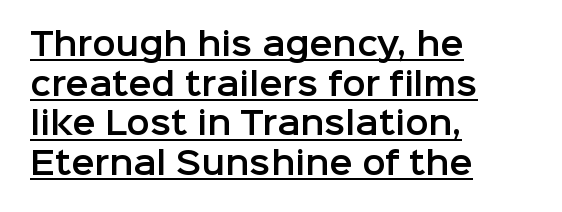
The image shows 31 px sans-serif type, upright; set left-aligned, normal line spacing (1.28x), normal letter spacing, underlined; low stroke contrast and a medium x-height.
